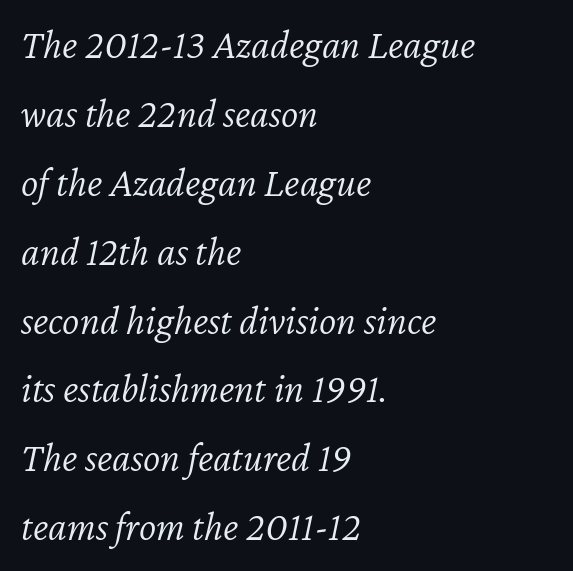
{"italic": "yes", "lean": "right", "slant_degrees": 12, "bold": "no", "weight": "light", "width": "normal", "stroke_contrast": "low", "x_height": "medium", "monospaced": "no", "underline": "no", "align": "left", "line_spacing": "normal", "line_spacing_ratio": 1.68, "letter_spacing": "normal", "letter_spacing_em": 0.0, "glyph_px": 41}
